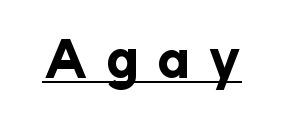
The image shows 51 px bold sans-serif type, upright; set unusually wide letter spacing (+0.34 em), underlined; low stroke contrast and a medium x-height.
